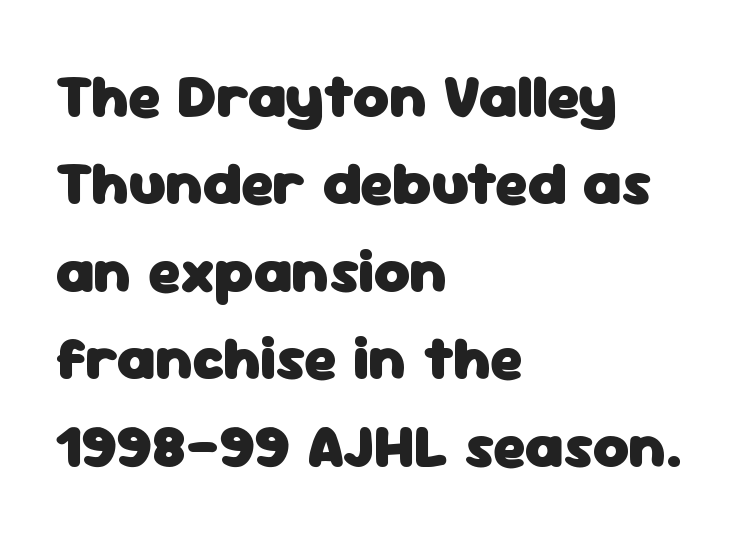
The image shows 62 px heavy sans-serif type, upright; set left-aligned, normal line spacing (1.41x), normal letter spacing, not underlined; low stroke contrast and a medium x-height.
